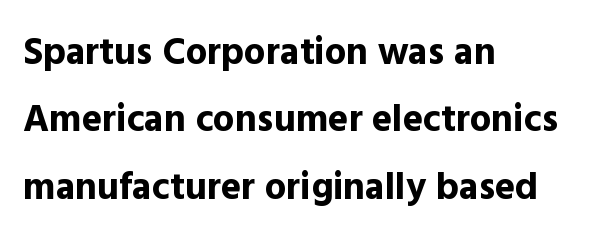
{"serif": "no", "italic": "no", "bold": "yes", "weight": "bold", "width": "normal", "x_height": "medium", "monospaced": "no", "underline": "no", "align": "left", "line_spacing_ratio": 1.77, "letter_spacing": "normal", "letter_spacing_em": 0.0, "glyph_px": 38}
